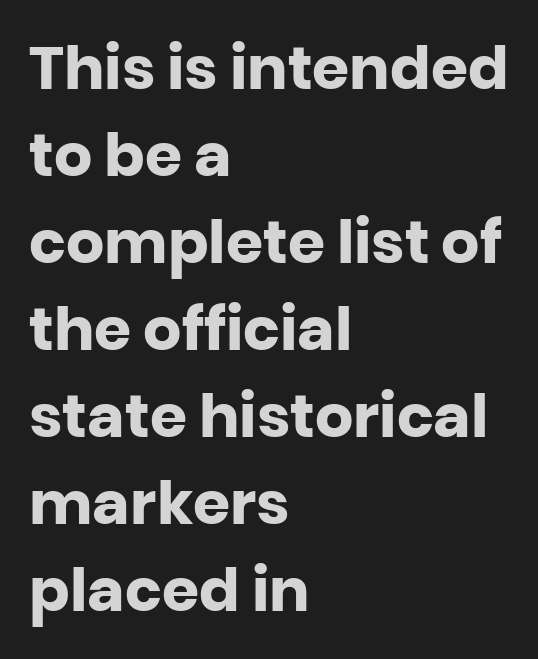
{"serif": "no", "italic": "no", "bold": "yes", "weight": "heavy", "width": "normal", "stroke_contrast": "low", "x_height": "large", "monospaced": "no", "underline": "no", "align": "left", "line_spacing": "normal", "line_spacing_ratio": 1.45, "letter_spacing": "normal", "letter_spacing_em": 0.0, "glyph_px": 60}
